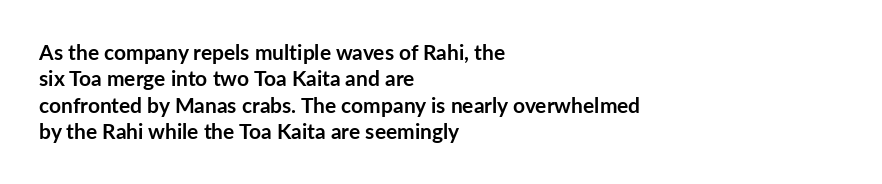
{"italic": "no", "bold": "yes", "underline": "no", "align": "left", "line_spacing": "normal", "line_spacing_ratio": 1.26, "letter_spacing": "normal", "letter_spacing_em": 0.0, "glyph_px": 21}
